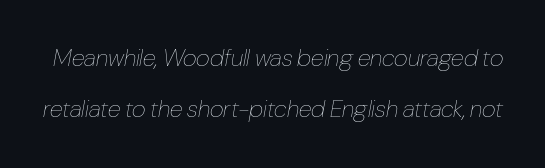
{"italic": "yes", "lean": "right", "slant_degrees": 10, "bold": "no", "underline": "no", "line_spacing": "loose", "line_spacing_ratio": 2.14, "letter_spacing": "normal", "letter_spacing_em": 0.0, "glyph_px": 24}
